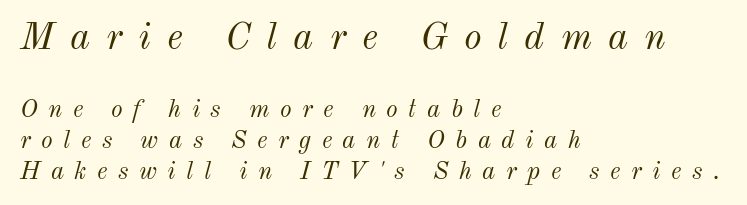
You get the large type first, then a drop to smaller type. The typesetter chose a ragged-right arrangement here. The typography opts for an oblique posture over an upright one. Stroke mass is kept to a normal reading level or below. Do the characters align in a grid? No, the font is proportional. The type is letterspaced generously, with wide tracking.
